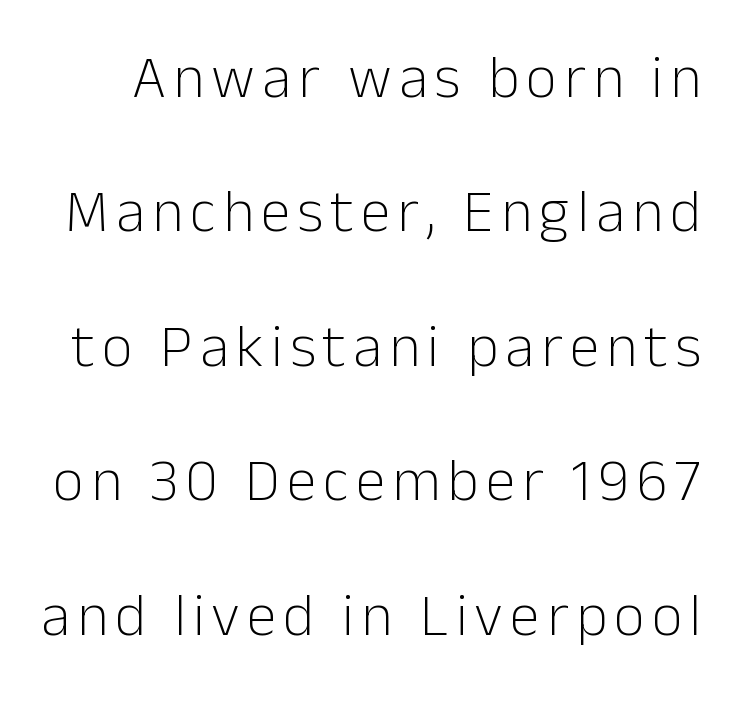
{"serif": "no", "italic": "no", "bold": "no", "weight": "light", "width": "normal", "stroke_contrast": "low", "x_height": "medium", "monospaced": "no", "underline": "no", "line_spacing": "loose", "line_spacing_ratio": 2.24, "glyph_px": 60}
